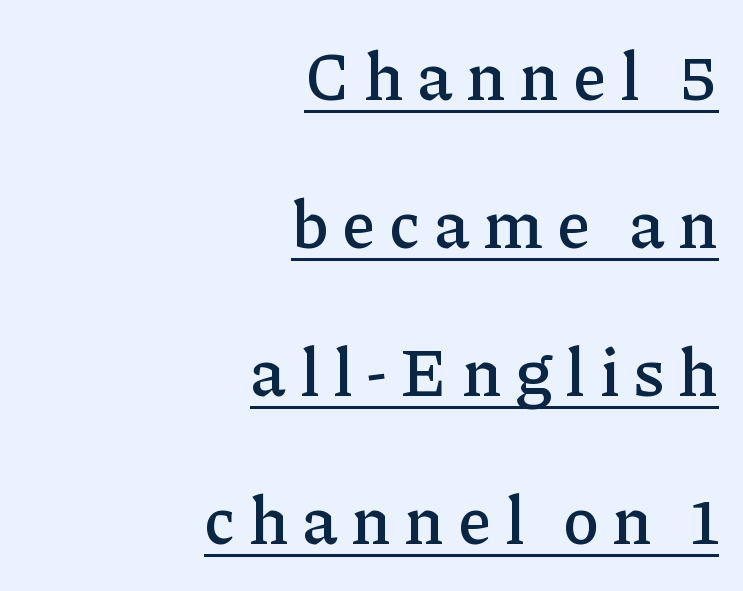
The image shows 67 px serif type, upright; set right-aligned, loose line spacing (2.21x), unusually wide letter spacing (+0.2 em), underlined; low stroke contrast and a medium x-height.
